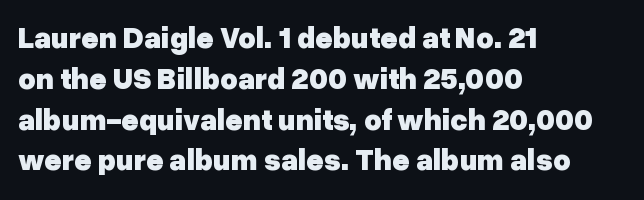
{"serif": "no", "italic": "no", "bold": "yes", "weight": "heavy", "width": "normal", "stroke_contrast": "low", "x_height": "medium", "monospaced": "no", "underline": "no", "align": "left", "line_spacing": "normal", "line_spacing_ratio": 1.36, "letter_spacing": "normal", "letter_spacing_em": 0.0, "glyph_px": 30}
